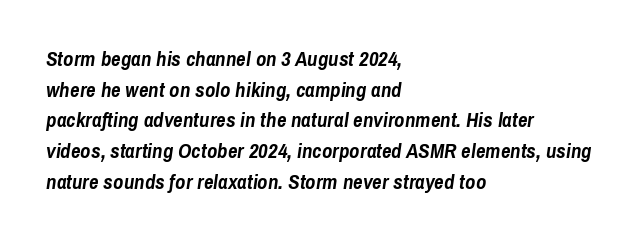
{"italic": "yes", "lean": "right", "slant_degrees": 8, "bold": "yes", "underline": "no", "align": "left", "line_spacing": "normal", "line_spacing_ratio": 1.46, "letter_spacing": "normal", "letter_spacing_em": 0.0, "glyph_px": 21}
